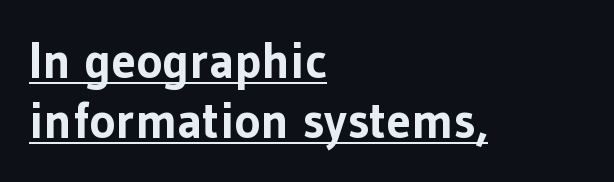
{"serif": "no", "italic": "no", "bold": "yes", "weight": "bold", "width": "normal", "stroke_contrast": "low", "x_height": "medium", "monospaced": "no", "underline": "yes", "align": "left", "line_spacing_ratio": 1.21, "letter_spacing": "normal", "letter_spacing_em": 0.0, "glyph_px": 50}
